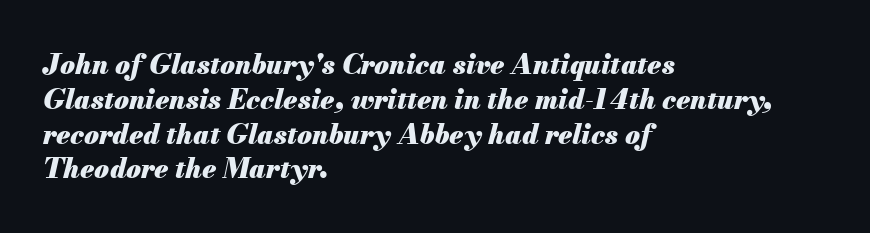
Q: Is the text bold? A: Yes.
Q: Is the text italic (slanted)? A: Yes, it leans right by about 13 degrees.
Q: Is the text underlined? A: No.
Q: How is the paragraph aligned? A: Left-aligned.
Q: Is the spacing between letters normal or unusually wide? A: Normal.
Q: Is the spacing between lines tight, normal or loose? A: Normal.
